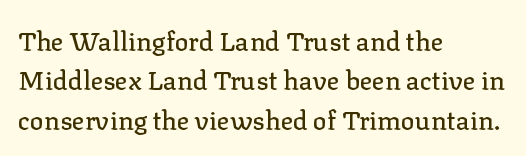
This rendering features lettering with no underline. Every row of glyphs begins at an identical x-position on the left. The leading is moderate, giving the passage an even texture. When letters stand straight like this, we call the style roman or upright.
